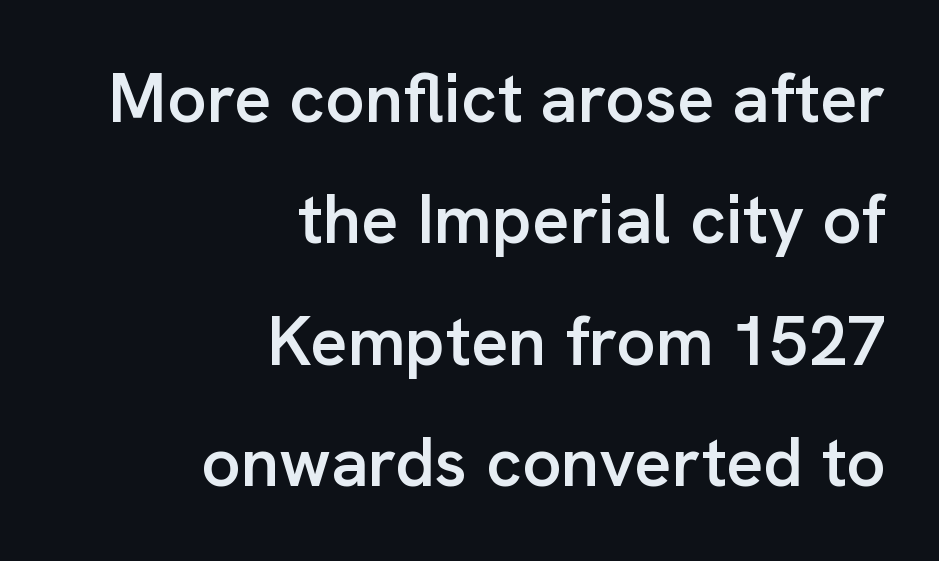
Q: Is the text bold? A: Semi-bold.
Q: Is the text italic (slanted)? A: No, it is upright.
Q: Is the typeface a serif or a sans-serif typeface? A: Sans-serif.
Q: Is the text underlined? A: No.
Q: How is the paragraph aligned? A: Right-aligned.
Q: Is the spacing between letters normal or unusually wide? A: Normal.
Q: Width (condensed, normal, or wide)? A: Normal.
Q: Stroke contrast? A: Low.
Q: x-height? A: Medium.
Q: Monospaced? A: No.
